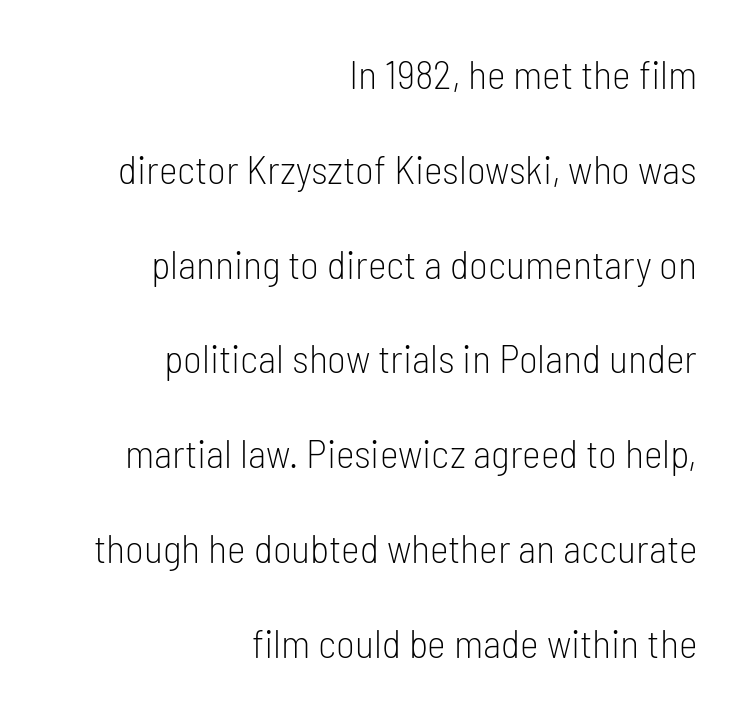
Q: Is the text bold? A: No.
Q: Is the text italic (slanted)? A: No, it is upright.
Q: Is the typeface a serif or a sans-serif typeface? A: Sans-serif.
Q: Is the text underlined? A: No.
Q: How is the paragraph aligned? A: Right-aligned.
Q: Is the spacing between letters normal or unusually wide? A: Normal.
Q: Is the spacing between lines tight, normal or loose? A: Loose.
Q: Width (condensed, normal, or wide)? A: Condensed.
Q: Stroke contrast? A: Low.
Q: x-height? A: Medium.
Q: Monospaced? A: No.
